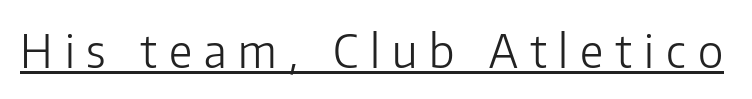
Q: Is the text bold? A: No.
Q: Is the text italic (slanted)? A: No, it is upright.
Q: Is the typeface a serif or a sans-serif typeface? A: Sans-serif.
Q: Is the text underlined? A: Yes.
Q: Is the spacing between letters normal or unusually wide? A: Unusually wide.
Q: Width (condensed, normal, or wide)? A: Normal.
Q: Stroke contrast? A: Low.
Q: x-height? A: Medium.
Q: Monospaced? A: No.
